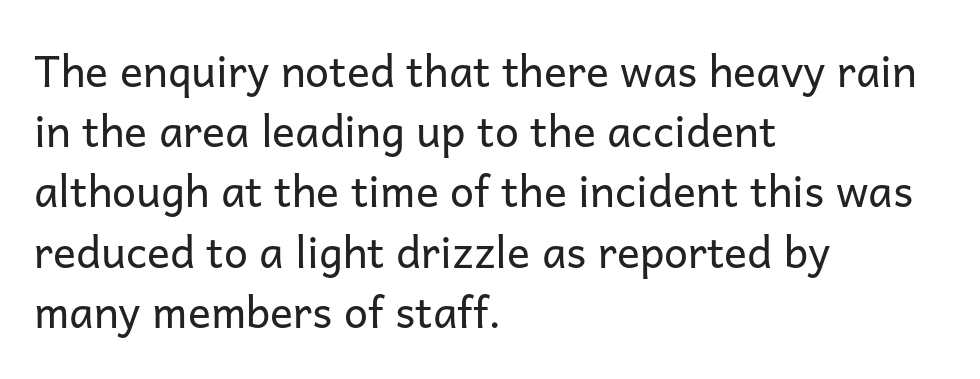
Underlining? Definitely not there. The tracking reads as untouched default to a designer's eye. Whoever set this chose a conventional vertical rhythm. The specimen reads as upright at a glance. The text was rendered using a sans face with plain stroke endings. The lines are quadded left.
